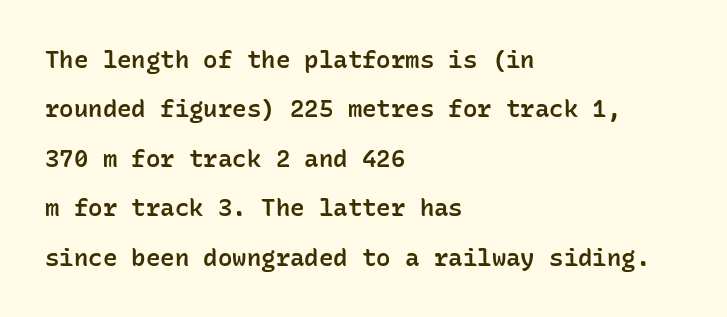
Just letters on the line, the space beneath them empty. Visually the block forms a straight wall on the left and a jagged coastline on the right. Inter-character spacing is left at the font's built-in metrics. Is there any slant? The stems are plumb. Compared with an ordinary text face, these strokes are moderately heavier — a semibold. Whoever set this chose breathing room over compactness in the vertical rhythm.
